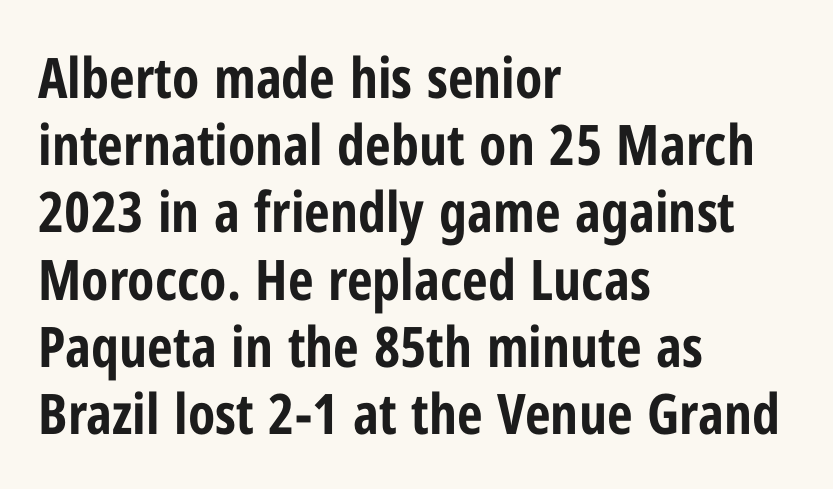
Q: Is the text bold? A: Yes.
Q: Is the text italic (slanted)? A: No, it is upright.
Q: Is the typeface a serif or a sans-serif typeface? A: Sans-serif.
Q: Is the text underlined? A: No.
Q: How is the paragraph aligned? A: Left-aligned.
Q: Is the spacing between letters normal or unusually wide? A: Normal.
Q: Width (condensed, normal, or wide)? A: Condensed.
Q: Stroke contrast? A: Low.
Q: x-height? A: Medium.
Q: Monospaced? A: No.
